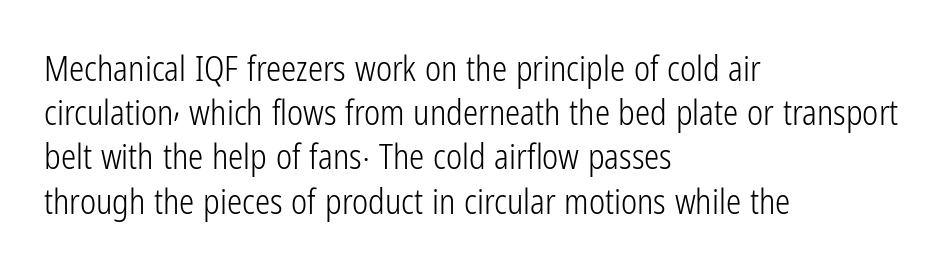
The image shows 34 px light, condensed sans-serif type, upright; set left-aligned, normal line spacing (1.3x), normal letter spacing, not underlined; low stroke contrast and a medium x-height.
